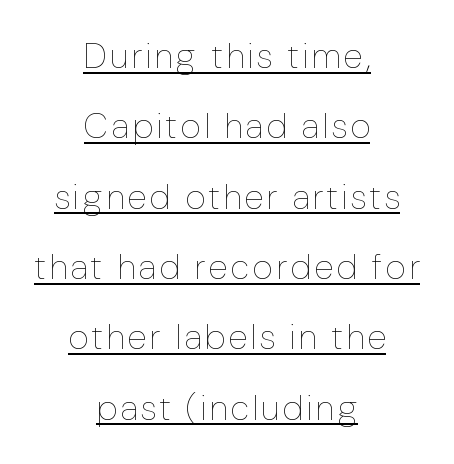
The image shows 35 px thin, condensed type, upright; set centered, loose line spacing (2.01x), underlined; low stroke contrast and a medium x-height.
